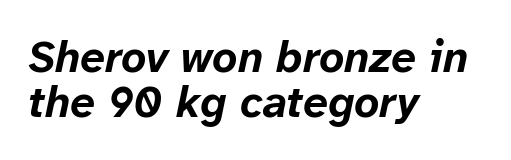
{"italic": "yes", "lean": "right", "slant_degrees": 12, "bold": "yes", "weight": "bold", "width": "normal", "stroke_contrast": "low", "x_height": "medium", "monospaced": "no", "underline": "no", "align": "left", "line_spacing": "tight", "line_spacing_ratio": 1.03, "letter_spacing": "normal", "letter_spacing_em": 0.0, "glyph_px": 44}
